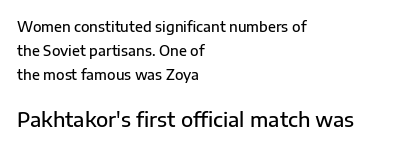
These words are printed semibold, heavier than regular yet not bold. Horizontally, the lines are justified to the leading edge only. Italic? Not at all — the glyphs are vertical. The rendering enlarges the type as you move from the upper chunk to the lower. The glyphs are unaccompanied by any horizontal stroke below them. Nothing unusual about the tracking: characters are spaced as the font intends.
